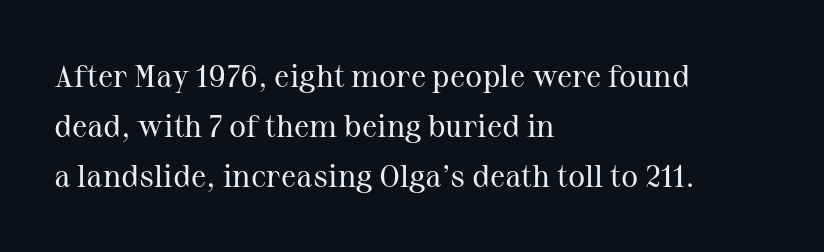
Q: Is the text bold? A: No.
Q: Is the text italic (slanted)? A: No, it is upright.
Q: Is the typeface a serif or a sans-serif typeface? A: Serif.
Q: Is the text underlined? A: No.
Q: How is the paragraph aligned? A: Left-aligned.
Q: Is the spacing between letters normal or unusually wide? A: Normal.
Q: Is the spacing between lines tight, normal or loose? A: Normal.
Q: Width (condensed, normal, or wide)? A: Normal.
Q: Stroke contrast? A: Medium.
Q: x-height? A: Medium.
Q: Monospaced? A: No.
